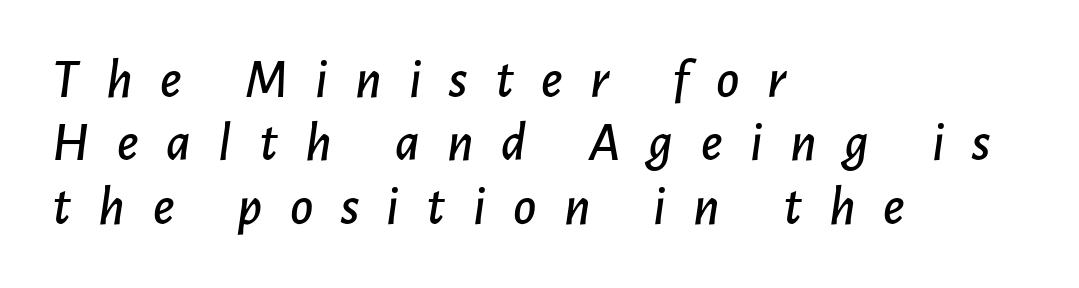
It's the slanting kind of type. Each word looks stretched out because of the extra space between its letters. This sample trades vertical openness for compactness between lines. These lines are set flush left with a ragged right edge. Each row of text sits above clean, open space.
